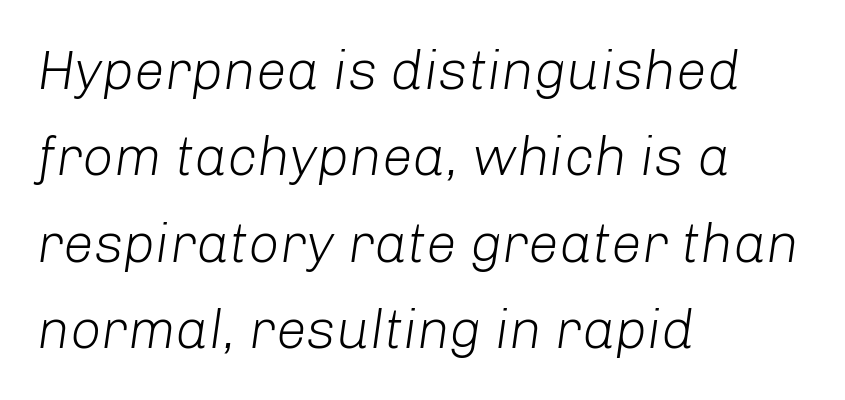
Q: Is the text bold? A: No.
Q: Is the text italic (slanted)? A: Yes, it leans right by about 8 degrees.
Q: Is the text underlined? A: No.
Q: How is the paragraph aligned? A: Left-aligned.
Q: Is the spacing between letters normal or unusually wide? A: Normal.
Q: Is the spacing between lines tight, normal or loose? A: Normal.
Q: Width (condensed, normal, or wide)? A: Normal.
Q: Stroke contrast? A: Low.
Q: x-height? A: Medium.
Q: Monospaced? A: No.
